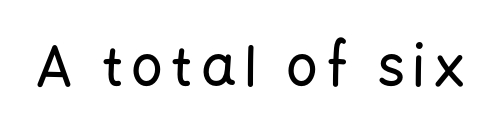
{"serif": "no", "italic": "no", "width": "normal", "stroke_contrast": "low", "x_height": "medium", "monospaced": "no", "underline": "no", "glyph_px": 56}
